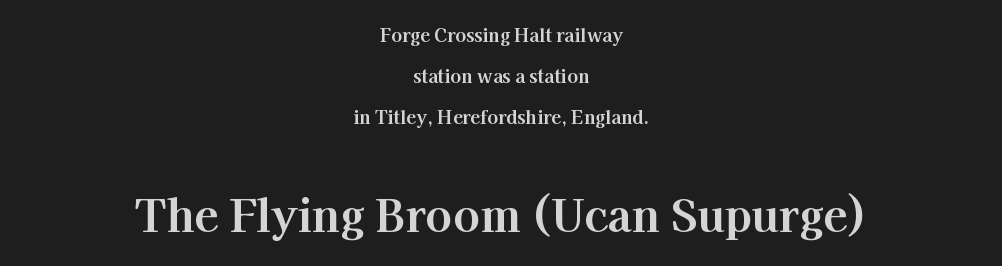
{"serif": "yes", "italic": "no", "bold": "yes", "weight": "bold", "width": "normal", "stroke_contrast": "high", "x_height": "medium", "monospaced": "no", "underline": "no", "align": "center", "line_spacing": "loose", "line_spacing_ratio": 2.29, "letter_spacing": "normal", "letter_spacing_em": 0.0, "larger_block": "second", "size_ratio": 2.44, "glyph_px": 44}
